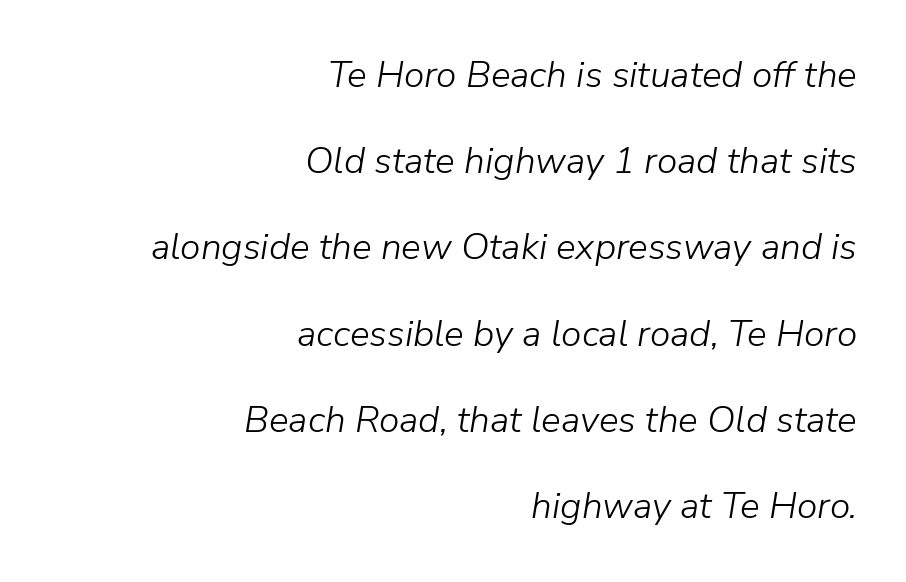
Characters are canted at an angle relative to the baseline's perpendicular. You could call the tracking neutral — neither tight nor loose. A quiet, ordinary-to-light weight characterises the typeface. Leftover space on each line is placed entirely before the opening word.
